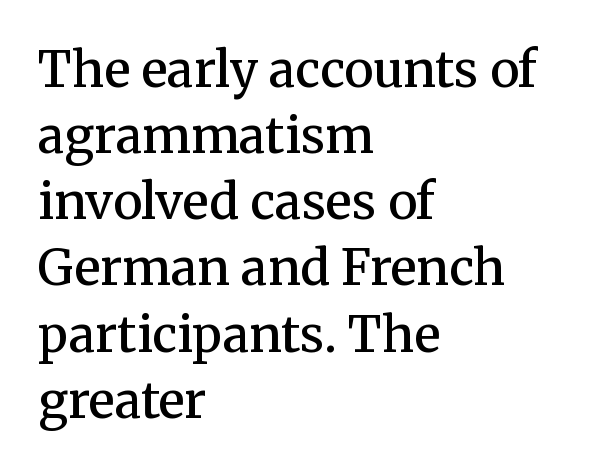
The image shows 49 px semibold serif type, upright; set left-aligned, normal line spacing (1.35x), normal letter spacing, not underlined; medium stroke contrast and a medium x-height.
